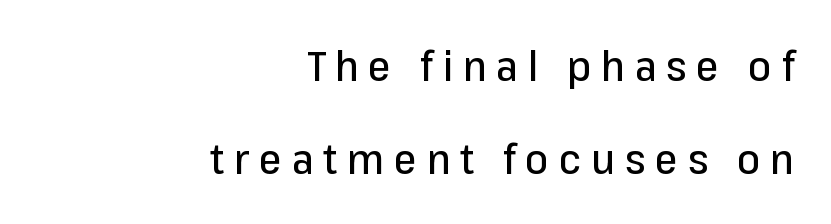
{"serif": "no", "italic": "no", "width": "normal", "stroke_contrast": "low", "x_height": "medium", "monospaced": "no", "underline": "no", "align": "right", "line_spacing": "loose", "line_spacing_ratio": 2.28, "letter_spacing": "wide", "letter_spacing_em": 0.24, "glyph_px": 41}
